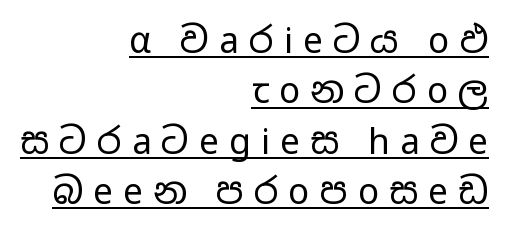
{"serif": "no", "italic": "no", "bold": "no", "weight": "regular", "width": "wide", "stroke_contrast": "low", "x_height": "medium", "monospaced": "no", "underline": "yes", "align": "right", "line_spacing": "normal", "line_spacing_ratio": 1.44, "letter_spacing": "wide", "letter_spacing_em": 0.29, "glyph_px": 35}
